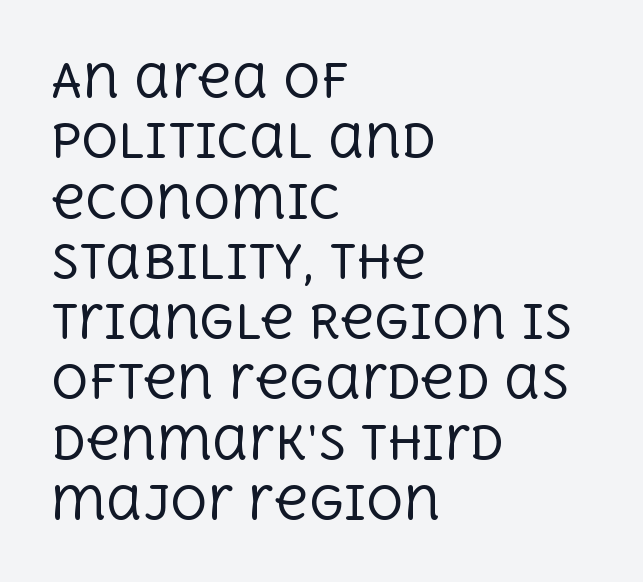
{"serif": "yes", "italic": "no", "bold": "no", "weight": "regular", "width": "normal", "x_height": "large", "monospaced": "no", "underline": "no", "align": "left", "line_spacing": "normal", "line_spacing_ratio": 1.31, "letter_spacing": "normal", "letter_spacing_em": 0.0, "glyph_px": 46}
